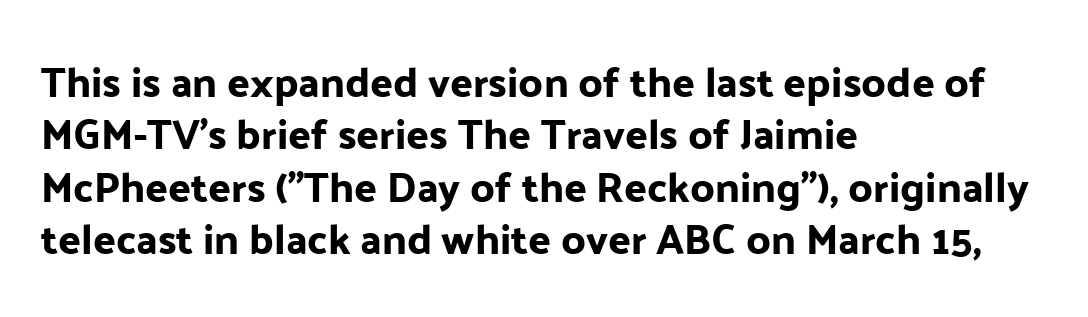
Note the varied advance widths — an 'i' is clearly narrower than an 'm'. The face used here is rendered with its standard letterfit. It's the straight-up-and-down kind of type. The typeface chosen for these lines omits serifs. The designer left line spacing at the default. Unmarked baselines from the first word to the last.
